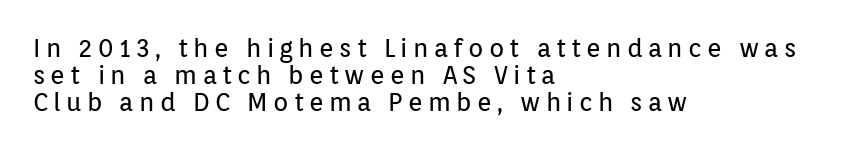
The image shows 25 px text type, upright; set left-aligned, tight line spacing (1.08x), unusually wide letter spacing (+0.21 em), not underlined.
